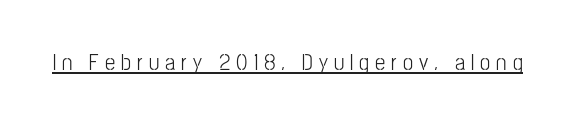
Students, observe the line beneath the letters — that is underlining. Characters follow at a spacing far wider than the type designer built in. A roman cut, with each character standing at attention.
